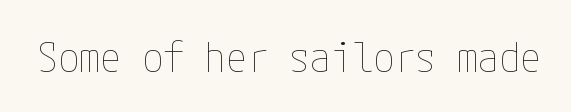
The image shows 42 px thin, condensed type, upright; set normal letter spacing, not underlined; low stroke contrast and a medium x-height.
